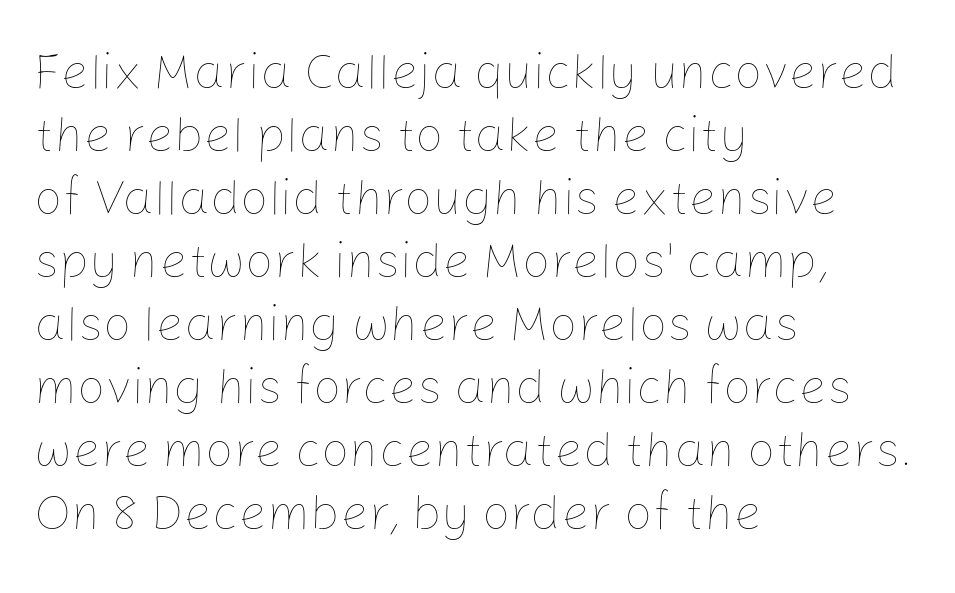
Q: Is the text bold? A: No.
Q: Is the text italic (slanted)? A: No, it is upright.
Q: Is the text underlined? A: No.
Q: How is the paragraph aligned? A: Left-aligned.
Q: Is the spacing between letters normal or unusually wide? A: Normal.
Q: Is the spacing between lines tight, normal or loose? A: Normal.
Q: Width (condensed, normal, or wide)? A: Normal.
Q: Stroke contrast? A: Low.
Q: x-height? A: Medium.
Q: Monospaced? A: No.
